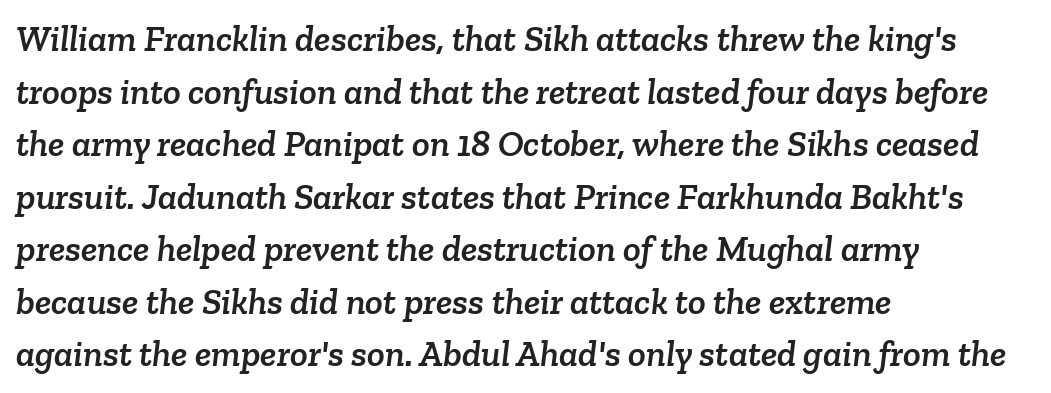
The image shows 37 px serif type; set left-aligned, normal line spacing (1.42x), normal letter spacing, not underlined; low stroke contrast and a medium x-height.
